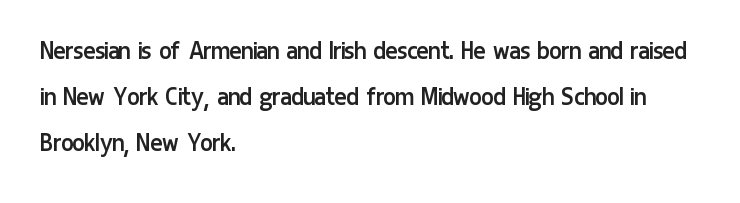
Here the glyphs are tracked normally, forming tight word shapes. The passage shown is typed in a proportional face where columns would drift. A roman cut, with each character standing at attention. Stroke terminals: plain, sans-serif. Layout note: lines flush left. Plain, unruled lines of type.
